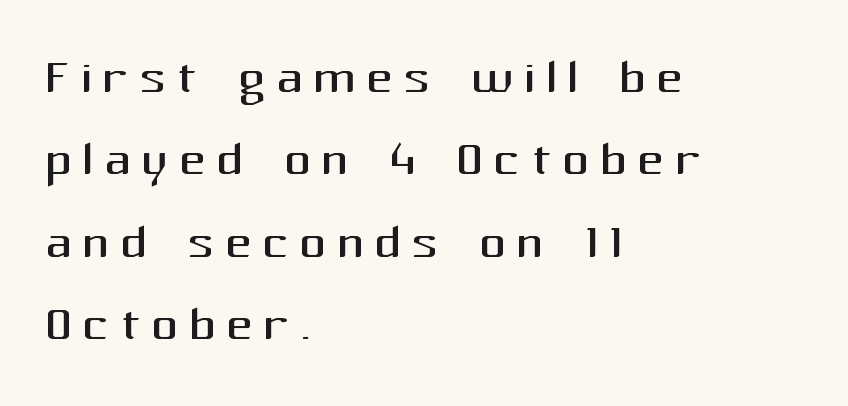
Nothing heavy about these letters — not bold at all. Regarding serifs, this sample does without them. Tall strokes in this sample are plumb rather than angled. Only glyphs here, with clear space below each row. A classic flush-left, rag-right setting is used for this passage.
